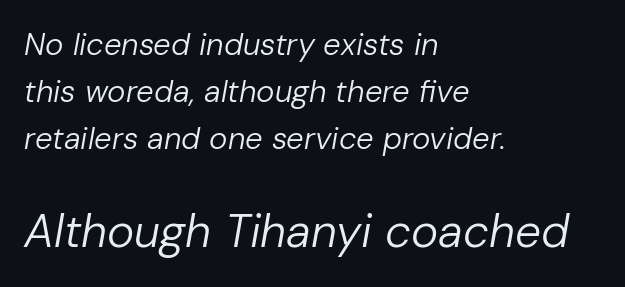
The image shows 46 px regular-weight type, italic (leaning right); set left-aligned, normal line spacing (1.51x), normal letter spacing, not underlined; the second (bottom) block is 1.48x larger; low stroke contrast and a medium x-height.
